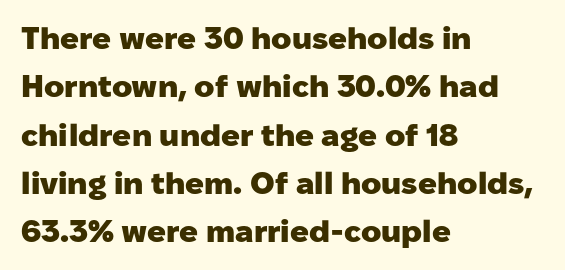
{"serif": "no", "italic": "no", "bold": "yes", "weight": "heavy", "width": "normal", "stroke_contrast": "low", "x_height": "medium", "monospaced": "no", "underline": "no", "align": "left", "line_spacing": "normal", "line_spacing_ratio": 1.56, "letter_spacing": "normal", "letter_spacing_em": 0.0, "glyph_px": 31}
